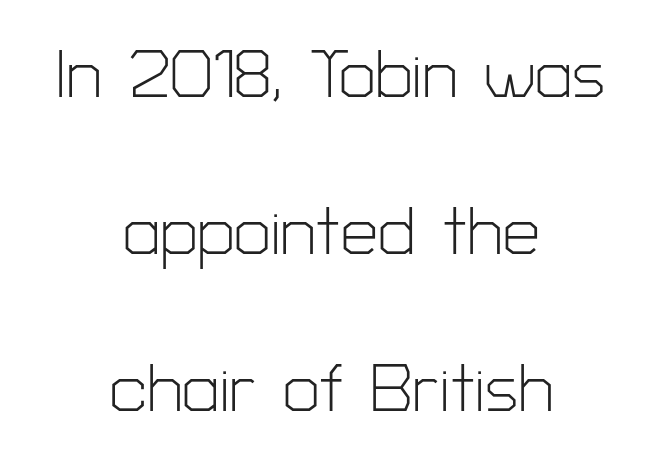
Q: Is the text bold? A: No.
Q: Is the text italic (slanted)? A: No, it is upright.
Q: Is the typeface a serif or a sans-serif typeface? A: Sans-serif.
Q: Is the text underlined? A: No.
Q: How is the paragraph aligned? A: Centered.
Q: Is the spacing between letters normal or unusually wide? A: Normal.
Q: Is the spacing between lines tight, normal or loose? A: Loose.
Q: Width (condensed, normal, or wide)? A: Normal.
Q: Stroke contrast? A: Low.
Q: x-height? A: Medium.
Q: Monospaced? A: No.
